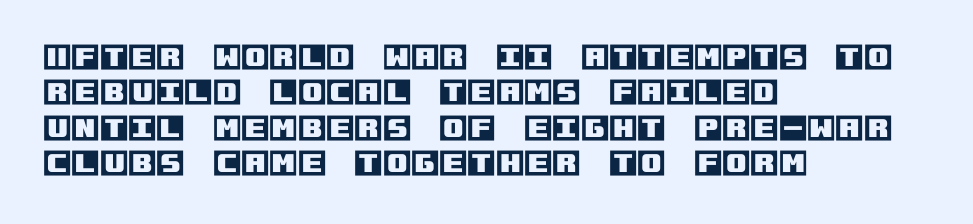
Q: Is the text italic (slanted)? A: No, it is upright.
Q: Is the text underlined? A: No.
Q: How is the paragraph aligned? A: Left-aligned.
Q: Is the spacing between letters normal or unusually wide? A: Normal.
Q: Width (condensed, normal, or wide)? A: Normal.
Q: x-height? A: Large.
